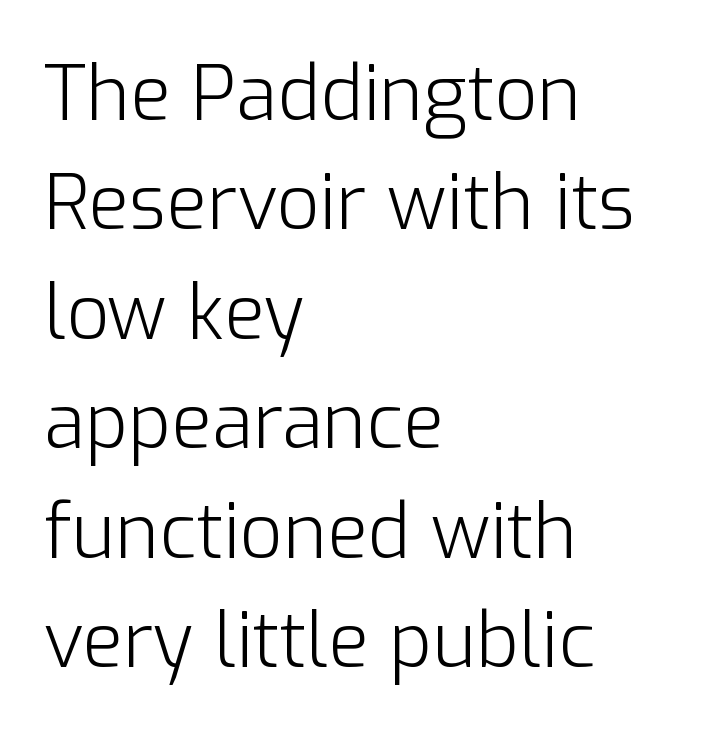
Q: Is the text bold? A: No.
Q: Is the text italic (slanted)? A: No, it is upright.
Q: Is the typeface a serif or a sans-serif typeface? A: Sans-serif.
Q: Is the text underlined? A: No.
Q: How is the paragraph aligned? A: Left-aligned.
Q: Is the spacing between letters normal or unusually wide? A: Normal.
Q: Is the spacing between lines tight, normal or loose? A: Normal.
Q: Width (condensed, normal, or wide)? A: Normal.
Q: Stroke contrast? A: Low.
Q: x-height? A: Medium.
Q: Monospaced? A: No.
